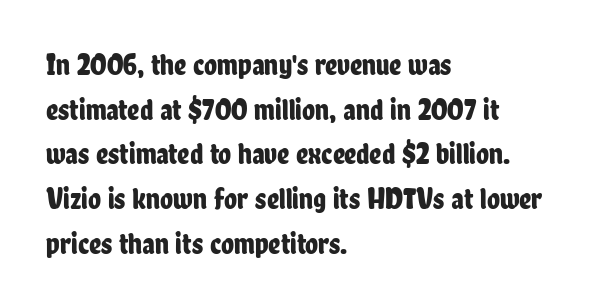
Q: Is the text italic (slanted)? A: No, it is upright.
Q: Is the typeface a serif or a sans-serif typeface? A: Sans-serif.
Q: Is the text underlined? A: No.
Q: How is the paragraph aligned? A: Left-aligned.
Q: Is the spacing between letters normal or unusually wide? A: Normal.
Q: Is the spacing between lines tight, normal or loose? A: Normal.
Q: Width (condensed, normal, or wide)? A: Condensed.
Q: Stroke contrast? A: Low.
Q: x-height? A: Medium.
Q: Monospaced? A: No.
